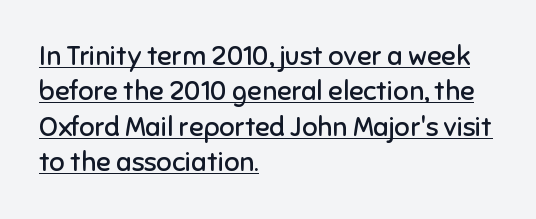
The image shows 27 px text type, upright; set left-aligned, normal line spacing (1.31x), normal letter spacing, underlined.
